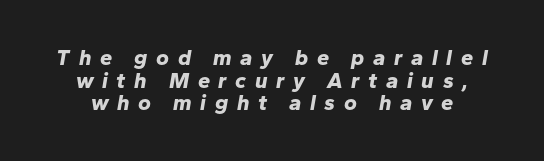
When letters slant like this, we call the style italic. Characters follow at a spacing far wider than the type designer built in. These words are printed bold, with thick strokes throughout. The leading is snug, giving the passage a crowded texture. Bare-footed words on every line.
